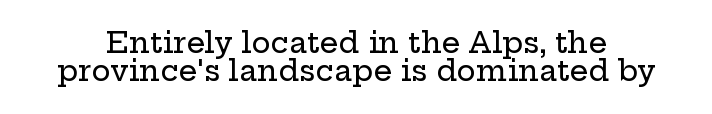
Look at the tracking — it's just the regular setting, nothing added. A clean baseline with only descenders dipping below it. Note: serifs present on the glyphs. This sample trades vertical openness for compactness between lines. This sample uses an upright cut, with every glyph sitting square on the baseline.
